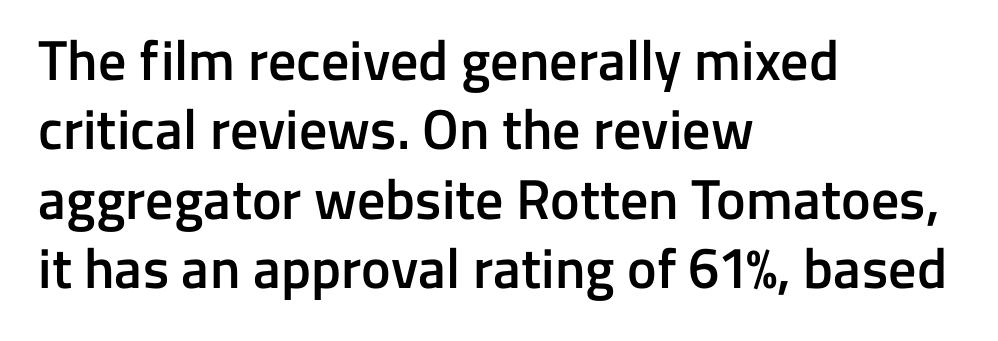
The image shows 56 px semibold sans-serif type, upright; set left-aligned, line spacing 1.24x, normal letter spacing, not underlined; low stroke contrast and a medium x-height.
